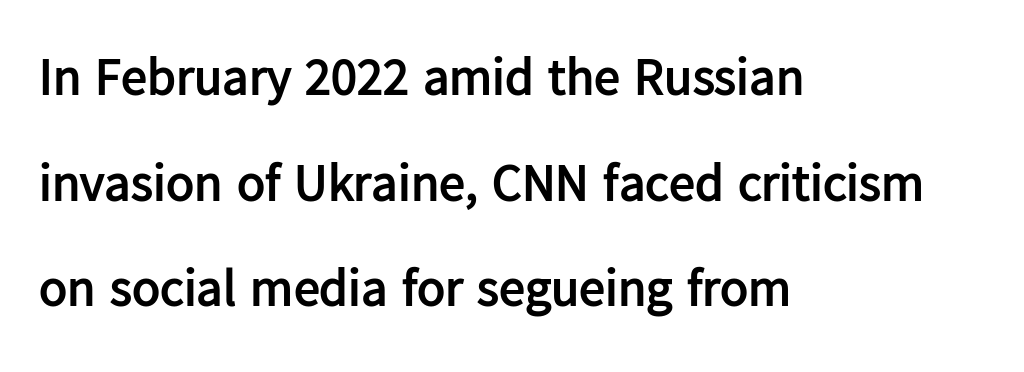
The font's upright variant was chosen for this text. Students, note that the glyphs here touch the page at normal intervals. Widely set lines give the paragraph a tall, airy silhouette. Heft: maximum for text — a bold. A typesetter would label this face a sans.
